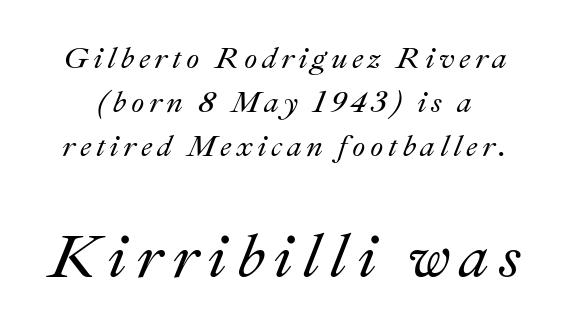
Think of a printed novel: that variable character pitch is what you see here. The composition opens small and finishes big. Compared with typical paragraphs, the rows here are spaced about the same. Rendered with sloped, italic letterforms.
